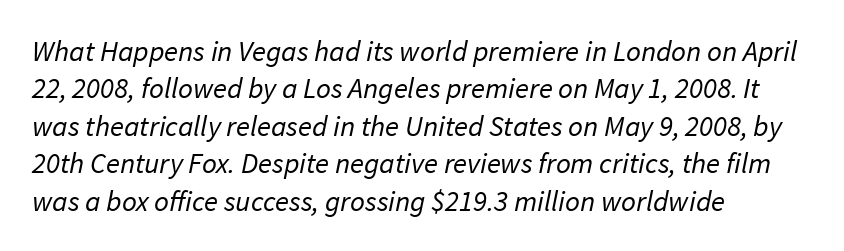
{"serif": "no", "bold": "no", "weight": "regular", "width": "normal", "stroke_contrast": "low", "x_height": "medium", "monospaced": "no", "underline": "no", "align": "left", "line_spacing": "normal", "line_spacing_ratio": 1.29, "letter_spacing": "normal", "letter_spacing_em": 0.0, "glyph_px": 29}
